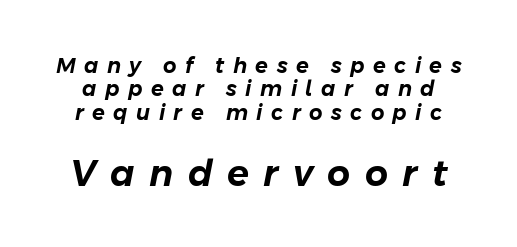
The image shows 36 px text type, italic (leaning right); set tight line spacing (1.11x), unusually wide letter spacing (+0.4 em), not underlined; the second (bottom) block is 1.71x larger; low stroke contrast and a medium x-height.
